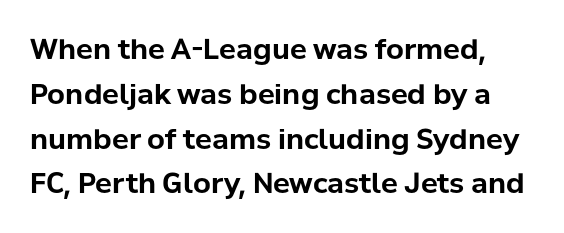
The passage shown is typed in a proportional face where columns would drift. Check where the strokes stop: nothing finishes them off — pure sans. The gap between lines stays unmarked. These lines sit exactly where default settings would place them. This sample uses an upright cut, with every glyph sitting square on the baseline.
